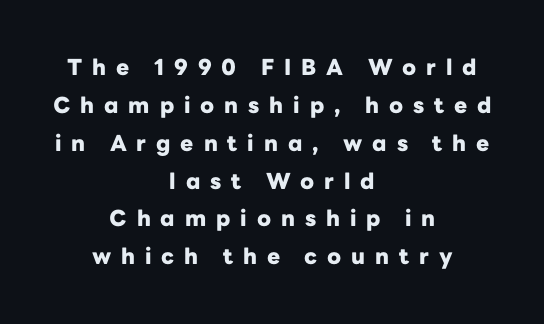
Q: Is the text bold? A: Yes.
Q: Is the text italic (slanted)? A: No, it is upright.
Q: Is the text underlined? A: No.
Q: How is the paragraph aligned? A: Centered.
Q: Is the spacing between letters normal or unusually wide? A: Unusually wide.
